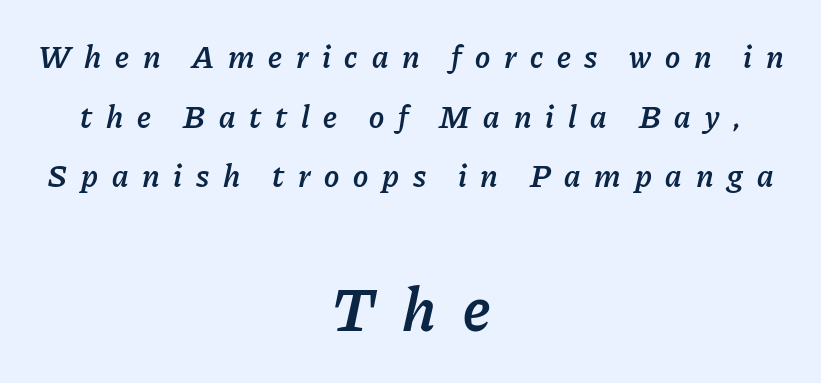
{"italic": "yes", "lean": "right", "slant_degrees": 11, "bold": "semi", "weight": "semibold", "width": "normal", "stroke_contrast": "low", "x_height": "medium", "monospaced": "no", "underline": "no", "align": "center", "line_spacing_ratio": 1.86, "letter_spacing": "wide", "letter_spacing_em": 0.43, "larger_block": "second", "size_ratio": 1.97, "glyph_px": 63}
